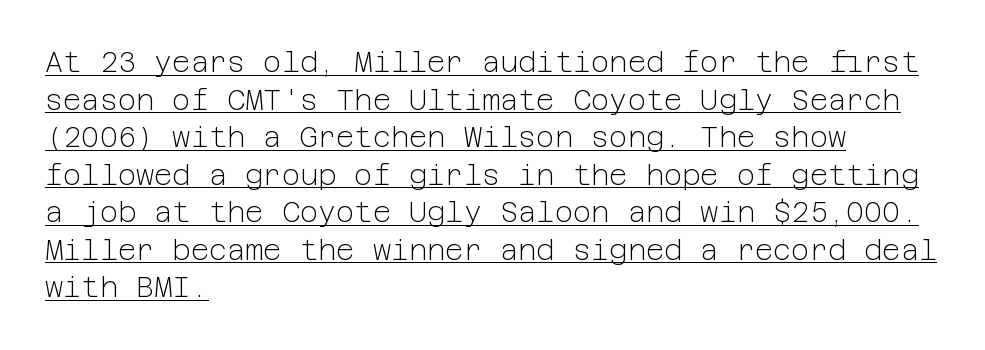
Q: Is the text bold? A: No.
Q: Is the text italic (slanted)? A: No, it is upright.
Q: Is the typeface a serif or a sans-serif typeface? A: Sans-serif.
Q: Is the text underlined? A: Yes.
Q: How is the paragraph aligned? A: Left-aligned.
Q: Is the spacing between letters normal or unusually wide? A: Normal.
Q: Is the spacing between lines tight, normal or loose? A: Normal.
Q: Width (condensed, normal, or wide)? A: Normal.
Q: Stroke contrast? A: Low.
Q: x-height? A: Medium.
